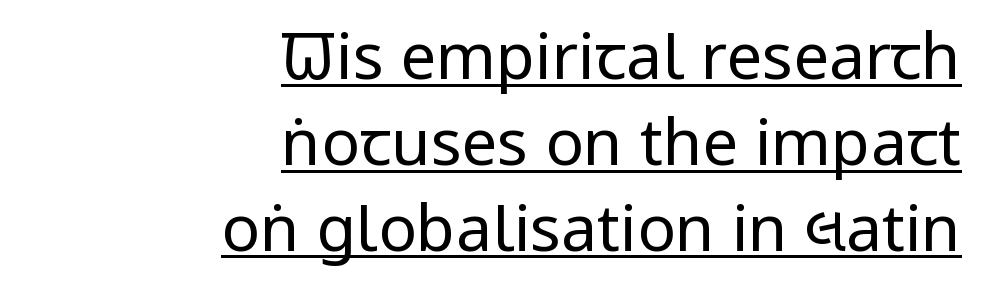
Q: Is the text bold? A: No.
Q: Is the text italic (slanted)? A: No, it is upright.
Q: Is the typeface a serif or a sans-serif typeface? A: Sans-serif.
Q: Is the text underlined? A: Yes.
Q: How is the paragraph aligned? A: Right-aligned.
Q: Is the spacing between letters normal or unusually wide? A: Normal.
Q: Is the spacing between lines tight, normal or loose? A: Normal.
Q: Width (condensed, normal, or wide)? A: Condensed.
Q: Stroke contrast? A: Low.
Q: x-height? A: Large.
Q: Monospaced? A: No.
